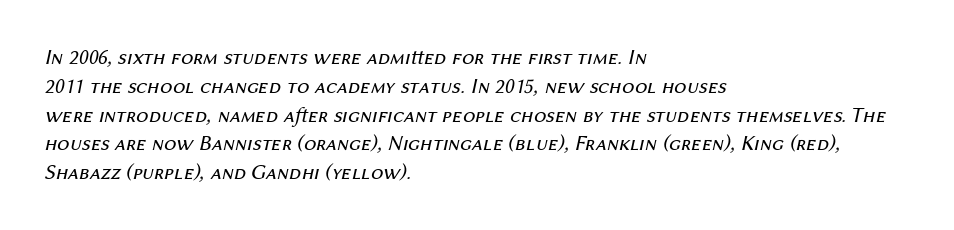
Q: Is the text bold? A: No.
Q: Is the text italic (slanted)? A: Yes, it leans right by about 12 degrees.
Q: Is the text underlined? A: No.
Q: How is the paragraph aligned? A: Left-aligned.
Q: Is the spacing between letters normal or unusually wide? A: Normal.
Q: Is the spacing between lines tight, normal or loose? A: Normal.
